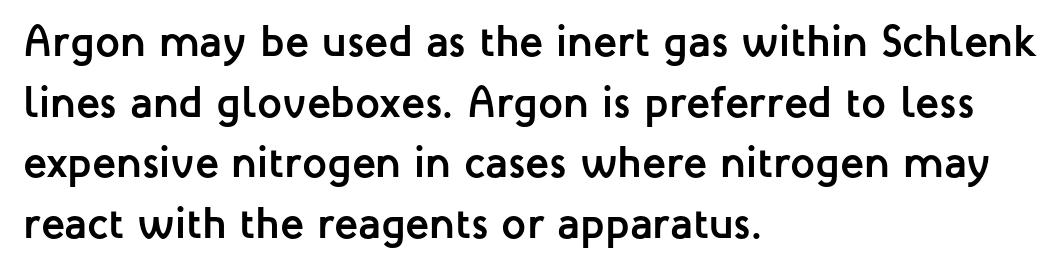
The image shows 44 px semibold sans-serif type, upright; set left-aligned, normal line spacing (1.38x), normal letter spacing, not underlined; low stroke contrast and a medium x-height.
